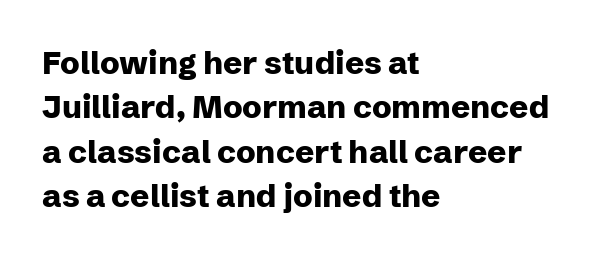
{"serif": "no", "italic": "no", "bold": "yes", "weight": "heavy", "width": "normal", "stroke_contrast": "low", "x_height": "medium", "monospaced": "no", "underline": "no", "align": "left", "line_spacing": "normal", "line_spacing_ratio": 1.39, "letter_spacing": "normal", "letter_spacing_em": 0.0, "glyph_px": 32}
